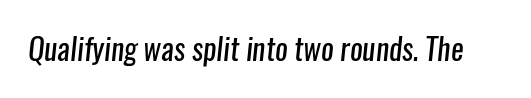
{"serif": "no", "bold": "no", "weight": "regular", "width": "condensed", "stroke_contrast": "low", "x_height": "medium", "monospaced": "no", "underline": "no", "letter_spacing": "normal", "letter_spacing_em": 0.0, "glyph_px": 30}
